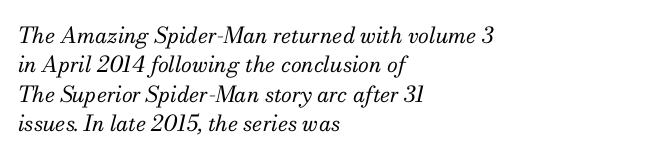
{"italic": "yes", "lean": "right", "slant_degrees": 13, "bold": "no", "underline": "no", "align": "left", "line_spacing": "normal", "line_spacing_ratio": 1.34, "letter_spacing": "normal", "letter_spacing_em": 0.0, "glyph_px": 22}
